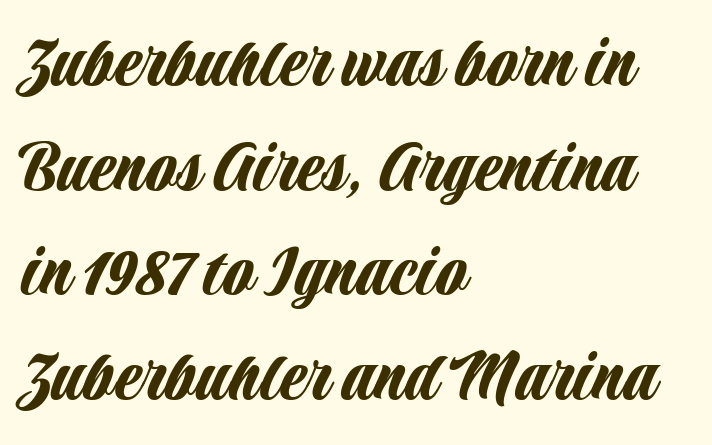
Here the glyphs are tracked normally, forming tight word shapes. The glyphs in this specimen are sans serif. Rows of type keep a routine distance in the vertical direction. Bare-footed words on every line. Here the designer chose a conventional face with non-uniform glyph widths.
